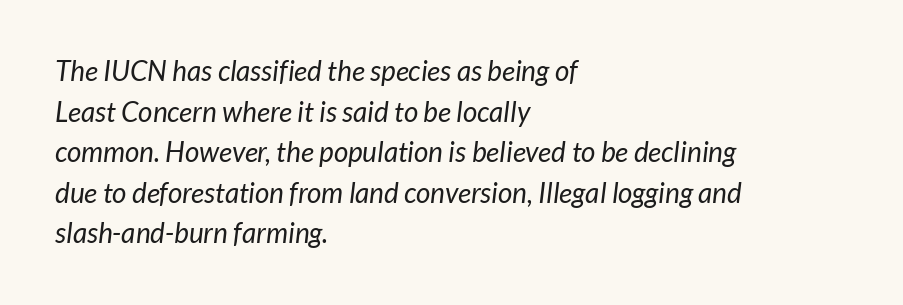
Q: Is the text bold? A: No.
Q: Is the typeface a serif or a sans-serif typeface? A: Sans-serif.
Q: Is the text underlined? A: No.
Q: How is the paragraph aligned? A: Left-aligned.
Q: Is the spacing between letters normal or unusually wide? A: Normal.
Q: Is the spacing between lines tight, normal or loose? A: Normal.
Q: Width (condensed, normal, or wide)? A: Normal.
Q: Stroke contrast? A: Low.
Q: x-height? A: Medium.
Q: Monospaced? A: No.
